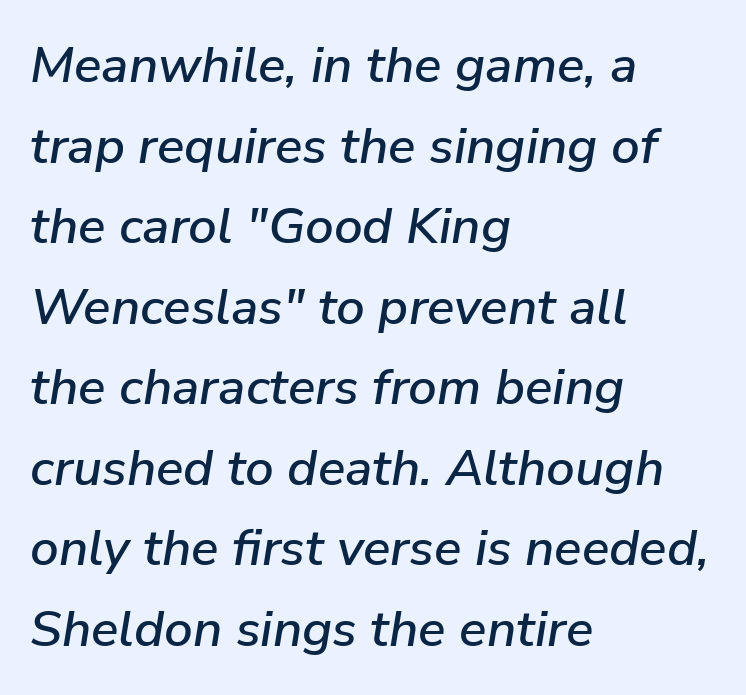
The image shows 51 px text type, italic (leaning right); set left-aligned, normal line spacing (1.58x), normal letter spacing, not underlined; low stroke contrast and a medium x-height.
